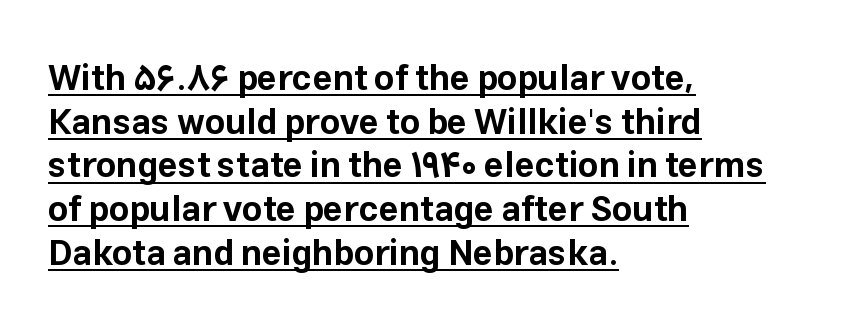
The letters carry no serifs — their stems end cleanly without finishing strokes. This rendering uses left alignment, leaving the right contour irregular. These lines are rendered in a variable-pitch font. Rows of type keep a routine distance in the vertical direction. Vertical strokes here are truly vertical.
